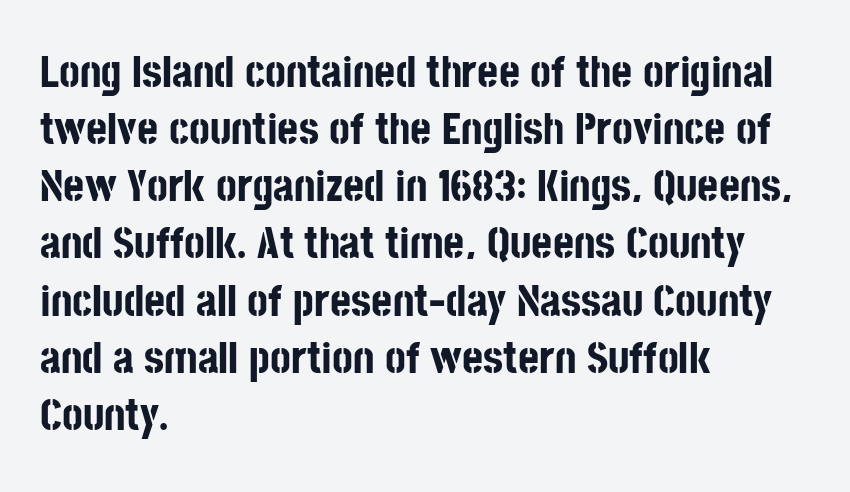
{"serif": "no", "italic": "no", "bold": "yes", "weight": "bold", "width": "condensed", "stroke_contrast": "low", "x_height": "large", "monospaced": "no", "underline": "no", "align": "left", "line_spacing": "normal", "line_spacing_ratio": 1.27, "letter_spacing": "normal", "letter_spacing_em": 0.0, "glyph_px": 45}
